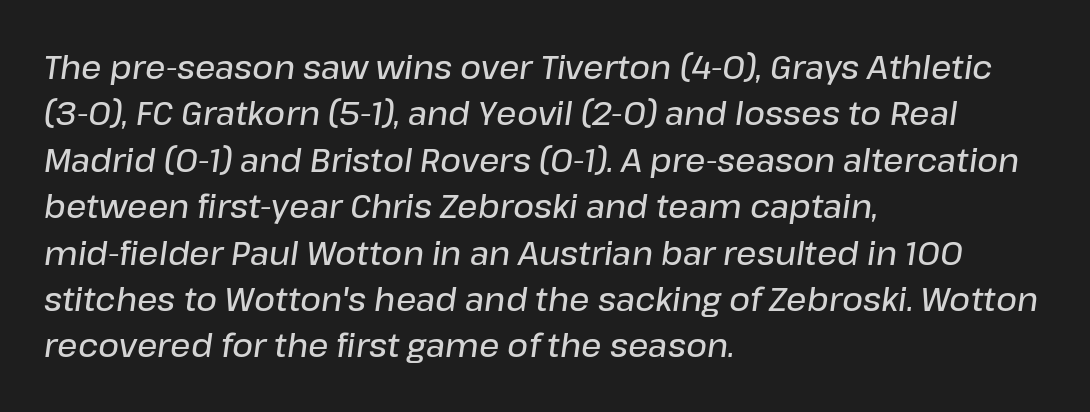
{"italic": "yes", "lean": "right", "slant_degrees": 8, "bold": "semi", "weight": "semibold", "width": "normal", "stroke_contrast": "low", "x_height": "medium", "monospaced": "no", "underline": "no", "align": "left", "line_spacing": "normal", "line_spacing_ratio": 1.45, "letter_spacing": "normal", "letter_spacing_em": 0.0, "glyph_px": 32}
